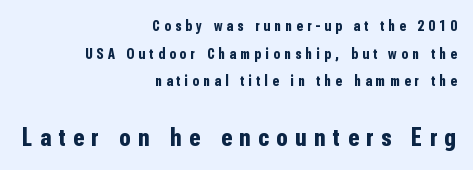
Q: Is the text bold? A: Yes.
Q: Is the text italic (slanted)? A: No, it is upright.
Q: Is the text underlined? A: No.
Q: How is the paragraph aligned? A: Right-aligned.
Q: Is the spacing between letters normal or unusually wide? A: Unusually wide.
Q: Which block of text is set in a larger size, the first (top) or the second (bottom)? A: The second (bottom) one.
